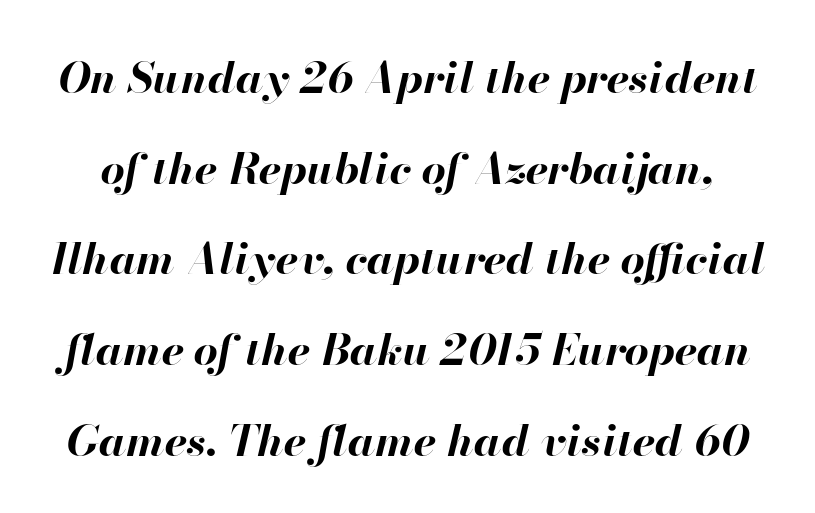
Q: Is the text bold? A: Yes.
Q: Is the text italic (slanted)? A: Yes, it leans right by about 13 degrees.
Q: Is the text underlined? A: No.
Q: Is the spacing between letters normal or unusually wide? A: Normal.
Q: Is the spacing between lines tight, normal or loose? A: Loose.
Q: Width (condensed, normal, or wide)? A: Normal.
Q: Stroke contrast? A: High.
Q: x-height? A: Small.
Q: Monospaced? A: No.
